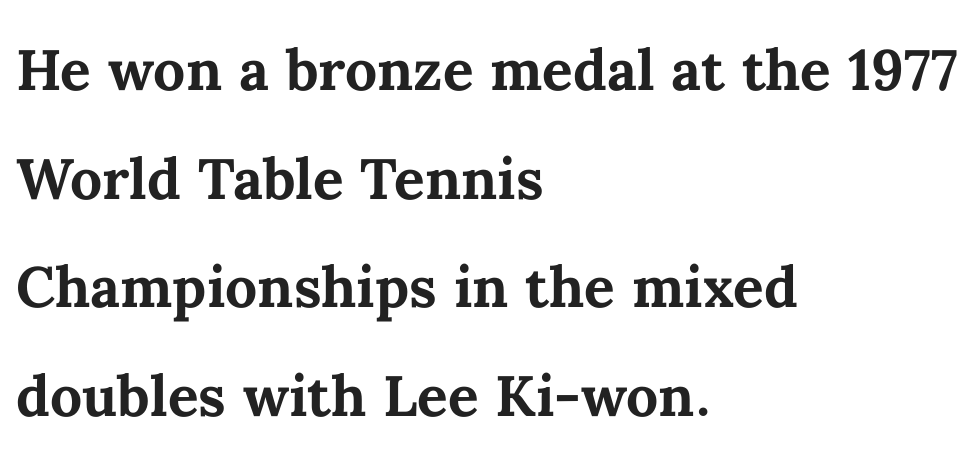
{"italic": "no", "bold": "yes", "weight": "semibold", "width": "normal", "stroke_contrast": "medium", "x_height": "medium", "monospaced": "no", "underline": "no", "align": "left", "line_spacing": "normal", "line_spacing_ratio": 1.43, "letter_spacing": "normal", "letter_spacing_em": 0.0, "glyph_px": 76}
